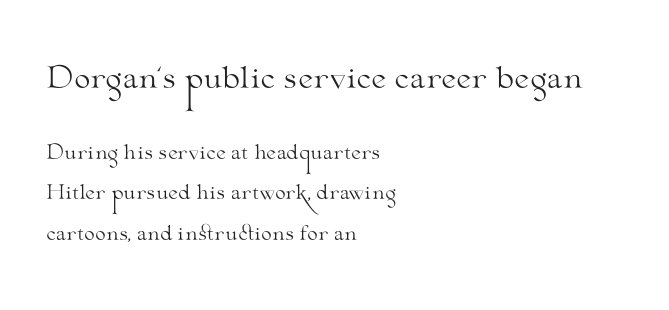
The image shows 29 px light, wide serif type, upright; set left-aligned, loose line spacing (2.13x), normal letter spacing, not underlined; the first (top) block is 1.53x larger; medium stroke contrast and a small x-height.
